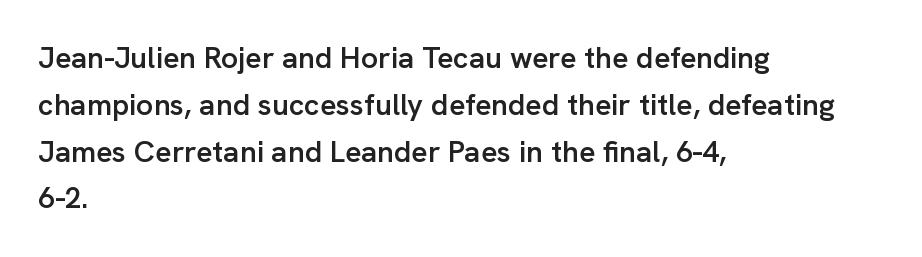
{"serif": "no", "italic": "no", "bold": "semi", "weight": "semibold", "width": "normal", "stroke_contrast": "low", "x_height": "medium", "monospaced": "no", "underline": "no", "align": "left", "line_spacing": "normal", "line_spacing_ratio": 1.56, "letter_spacing": "normal", "letter_spacing_em": 0.0, "glyph_px": 30}
